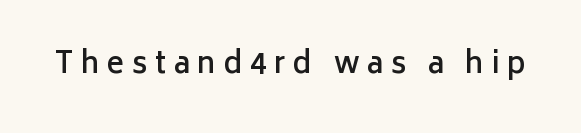
Q: Is the text bold? A: Semi-bold.
Q: Is the text italic (slanted)? A: No, it is upright.
Q: Is the typeface a serif or a sans-serif typeface? A: Sans-serif.
Q: Is the text underlined? A: No.
Q: Is the spacing between letters normal or unusually wide? A: Unusually wide.
Q: Width (condensed, normal, or wide)? A: Normal.
Q: Stroke contrast? A: Low.
Q: x-height? A: Medium.
Q: Monospaced? A: No.
